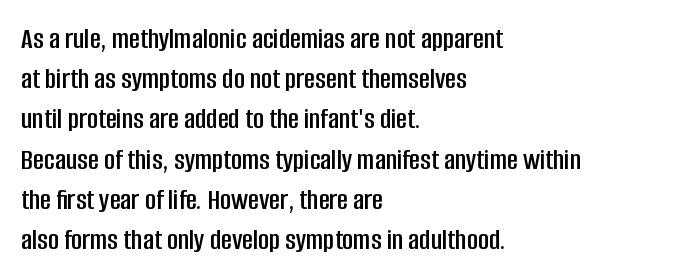
The image shows 30 px condensed sans-serif type, upright; set left-aligned, normal line spacing (1.34x), normal letter spacing, not underlined; low stroke contrast and a large x-height.
